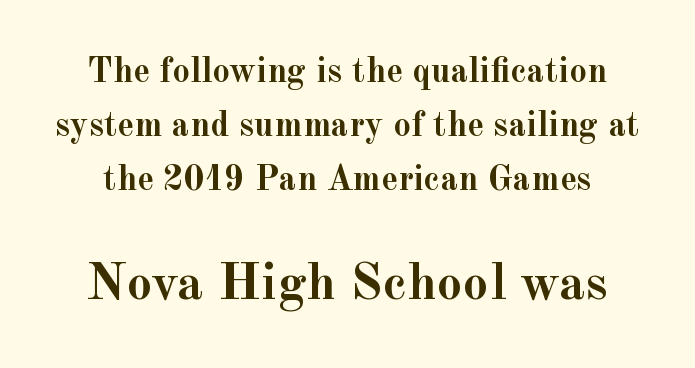
Q: Is the text bold? A: Yes.
Q: Is the text italic (slanted)? A: No, it is upright.
Q: Is the typeface a serif or a sans-serif typeface? A: Serif.
Q: Is the text underlined? A: No.
Q: Is the spacing between letters normal or unusually wide? A: Normal.
Q: Is the spacing between lines tight, normal or loose? A: Normal.
Q: Which block of text is set in a larger size, the first (top) or the second (bottom)? A: The second (bottom) one.
Q: Width (condensed, normal, or wide)? A: Normal.
Q: x-height? A: Small.
Q: Monospaced? A: No.
